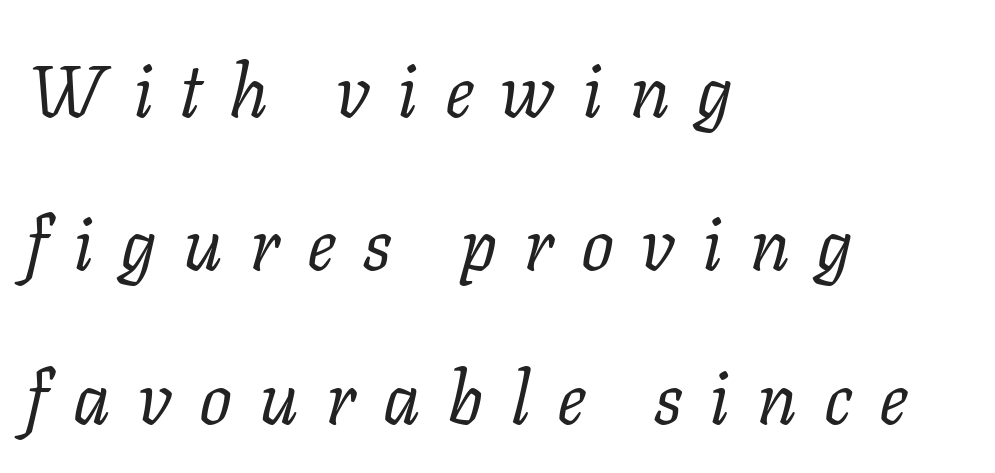
Q: Is the text bold? A: No.
Q: Is the text italic (slanted)? A: Yes, it leans right by about 11 degrees.
Q: Is the typeface a serif or a sans-serif typeface? A: Serif.
Q: Is the text underlined? A: No.
Q: How is the paragraph aligned? A: Left-aligned.
Q: Is the spacing between letters normal or unusually wide? A: Unusually wide.
Q: Is the spacing between lines tight, normal or loose? A: Loose.
Q: Width (condensed, normal, or wide)? A: Normal.
Q: Stroke contrast? A: Low.
Q: x-height? A: Medium.
Q: Monospaced? A: No.
